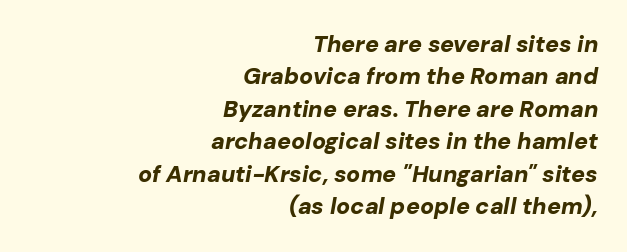
{"italic": "yes", "lean": "right", "slant_degrees": 10, "bold": "yes", "underline": "no", "align": "right", "line_spacing": "normal", "line_spacing_ratio": 1.41, "letter_spacing": "normal", "letter_spacing_em": 0.0, "glyph_px": 23}
